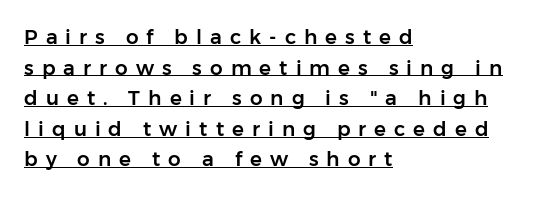
The image shows 20 px text type, upright; set left-aligned, normal line spacing (1.53x), unusually wide letter spacing (+0.4 em), underlined.
